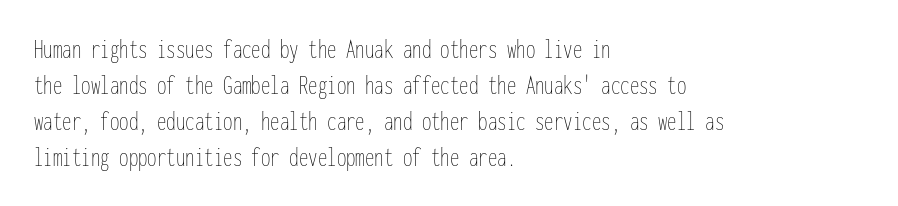
A clean baseline with only descenders dipping below it. The letters stand upright; this is a roman face. The letterforms sit shoulder to shoulder at normal distance. The compositor pushed each line to the left boundary.
